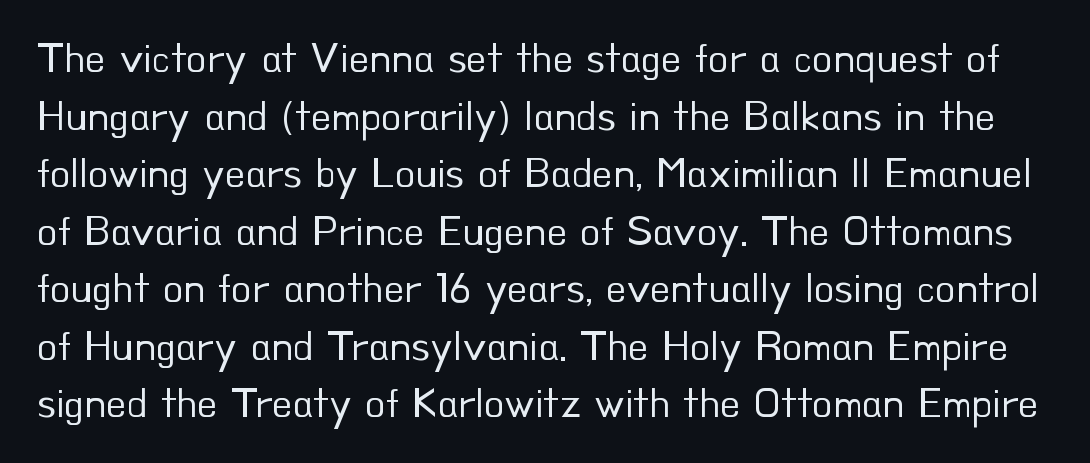
Q: Is the text bold? A: No.
Q: Is the text italic (slanted)? A: No, it is upright.
Q: Is the typeface a serif or a sans-serif typeface? A: Sans-serif.
Q: Is the text underlined? A: No.
Q: Is the spacing between letters normal or unusually wide? A: Normal.
Q: Is the spacing between lines tight, normal or loose? A: Normal.
Q: Width (condensed, normal, or wide)? A: Normal.
Q: Stroke contrast? A: Low.
Q: x-height? A: Small.
Q: Monospaced? A: No.
